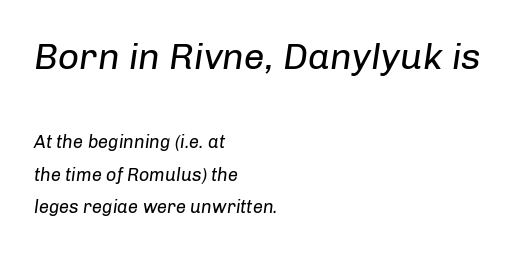
The image shows 37 px regular-weight type, italic (leaning right); set left-aligned, line spacing 1.82x, normal letter spacing, not underlined; the first (top) block is 2.06x larger; low stroke contrast and a medium x-height.
